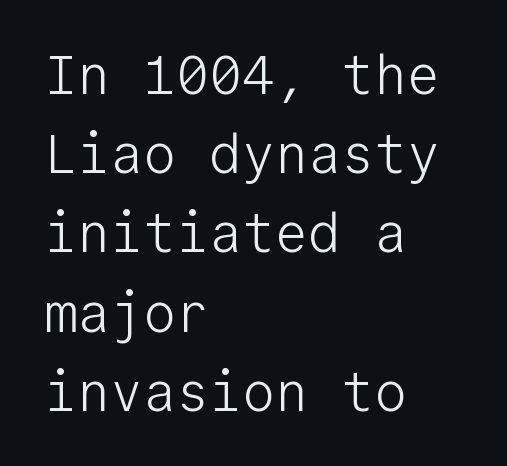
The image shows 55 px light sans-serif type, upright, monospaced; set left-aligned, normal line spacing (1.44x), normal letter spacing, not underlined; low stroke contrast and a medium x-height.
